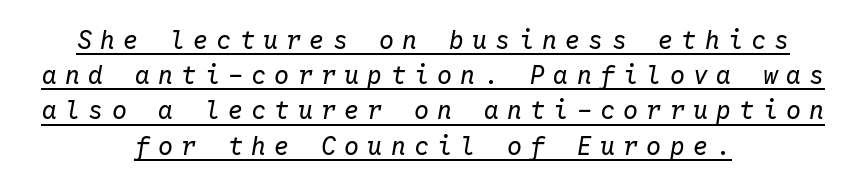
The string is rendered with underlining switched on. How would I describe the line gaps? Plain and ordinary. Compared with ordinary roman type, these characters are visibly tilted. Bold? No — there's no thickening of the strokes. In terms of letterspacing, this is a distinctly airy, spread setting.
